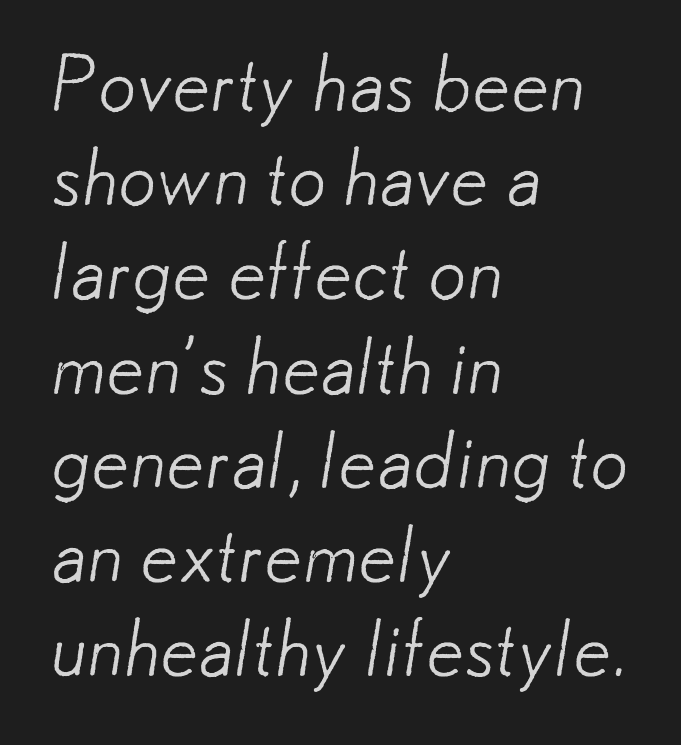
The string is rendered with underlining switched off. Character widths vary here, with narrow letters taking less room than wide ones. The strokes are not fattened; the text isn't bold. These lines stack with their left ends in a neat column. The passage shown has conventional tracking throughout. What kind of face is this? One without serifs — a sans.
